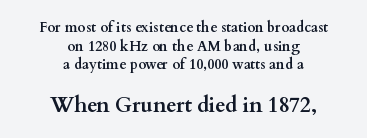
Ascenders rise straight up at ninety degrees. Pretty heavy lettering here — definitely bold. The glyphs are unaccompanied by any horizontal stroke below them. Typeset on center — no edge is straight.
